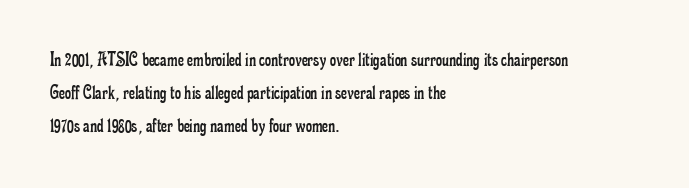
Q: Is the text bold? A: No.
Q: Is the text italic (slanted)? A: No, it is upright.
Q: Is the text underlined? A: No.
Q: How is the paragraph aligned? A: Left-aligned.
Q: Is the spacing between letters normal or unusually wide? A: Normal.
Q: Is the spacing between lines tight, normal or loose? A: Normal.
